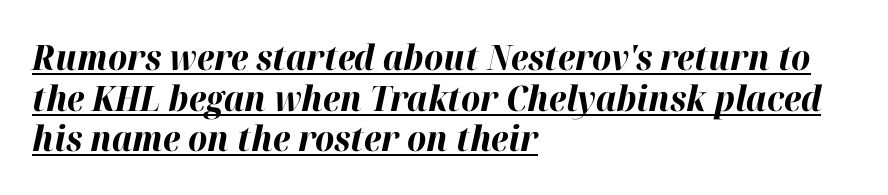
A typesetter would mark this as italic. The glyphs are accompanied by a horizontal stroke just below them. The gaps between neighbouring characters are ordinary and unremarkable. Heavy-handed strokes throughout: this text is bold.
